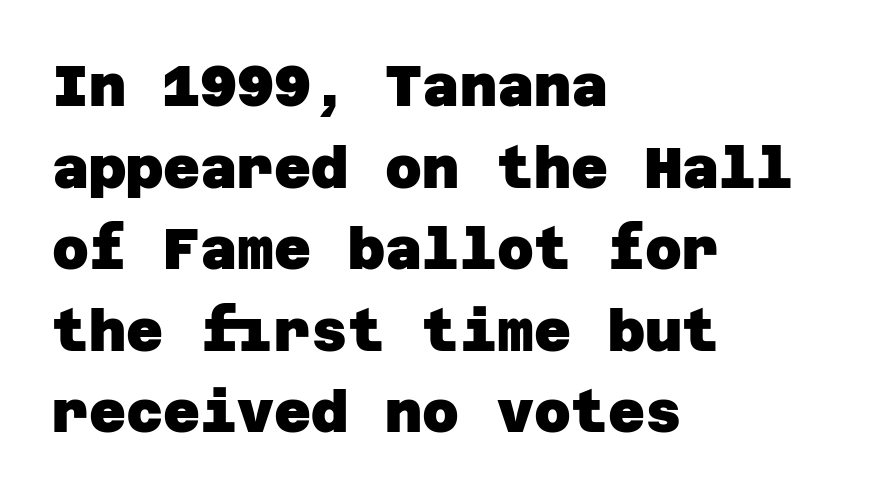
The image shows 57 px heavy sans-serif type; set left-aligned, normal line spacing (1.43x), normal letter spacing, not underlined; low stroke contrast and a large x-height.
